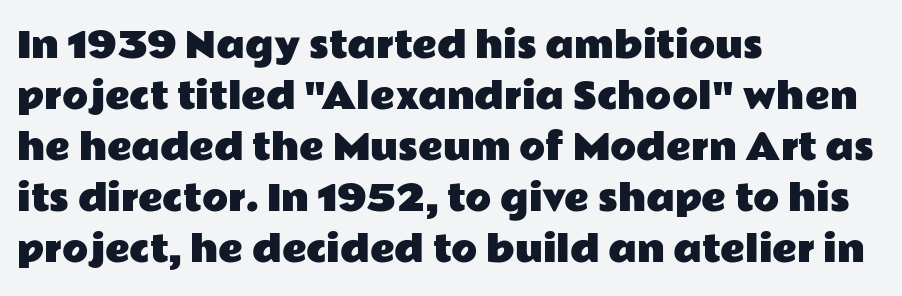
The vertical gap from one line to the next is medium. The rendering anchors every line to the left-hand side. Is the letter spacing exaggerated? No — it looks like the ordinary default. Here the designer chose a conventional face with non-uniform glyph widths. The specimen reads as upright at a glance.
